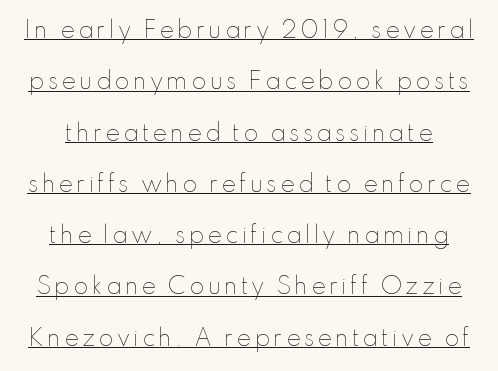
Q: Is the text bold? A: No.
Q: Is the text italic (slanted)? A: No, it is upright.
Q: Is the text underlined? A: Yes.
Q: Is the spacing between lines tight, normal or loose? A: Loose.
